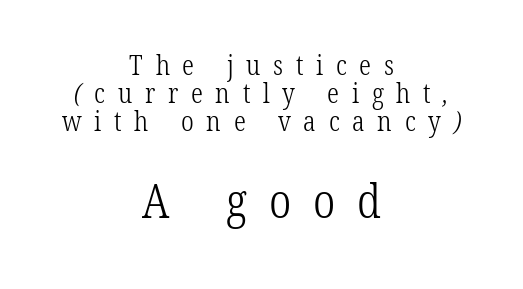
The image shows 47 px light, condensed serif type; set centered, tight line spacing (1.03x), unusually wide letter spacing (+0.47 em), not underlined; the second (bottom) block is 1.74x larger; low stroke contrast and a medium x-height.
